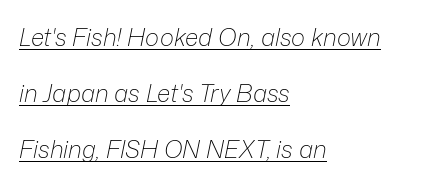
The image shows 24 px text type, italic (leaning right); set left-aligned, loose line spacing (2.34x), normal letter spacing, underlined.
